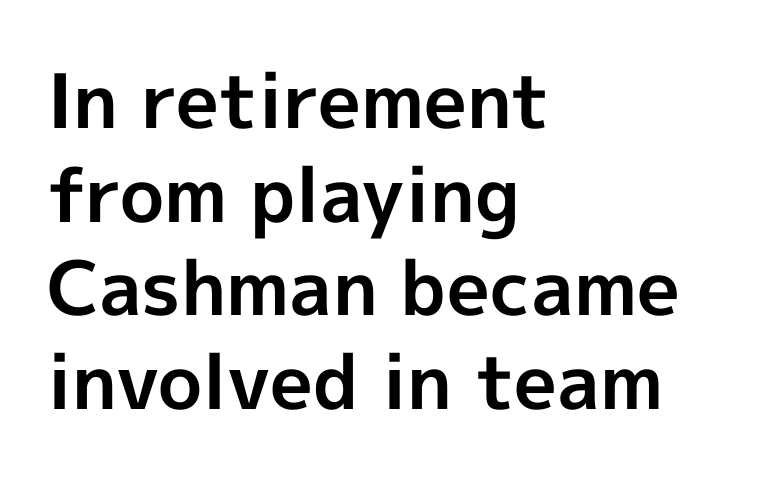
{"serif": "no", "italic": "no", "bold": "yes", "weight": "bold", "width": "normal", "x_height": "medium", "monospaced": "no", "underline": "no", "align": "left", "line_spacing": "normal", "line_spacing_ratio": 1.25, "letter_spacing": "normal", "letter_spacing_em": 0.0, "glyph_px": 75}
